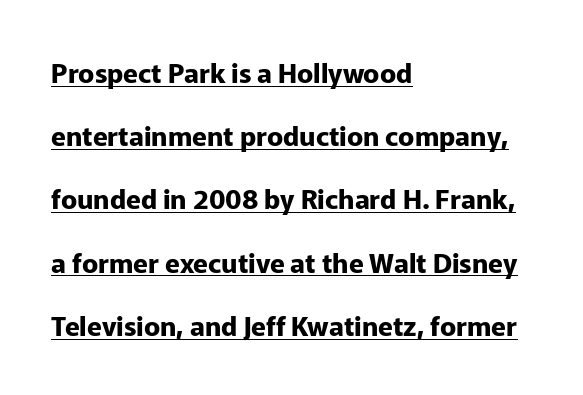
The image shows 27 px bold type, upright; set left-aligned, loose line spacing (2.34x), normal letter spacing, underlined.
